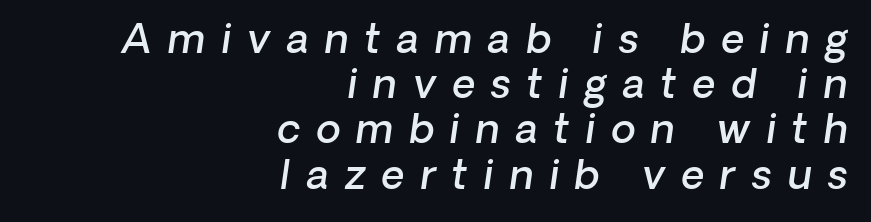
The image shows 40 px semibold sans-serif type; set right-aligned, tight line spacing (1.13x), unusually wide letter spacing (+0.4 em), not underlined; low stroke contrast and a medium x-height.
